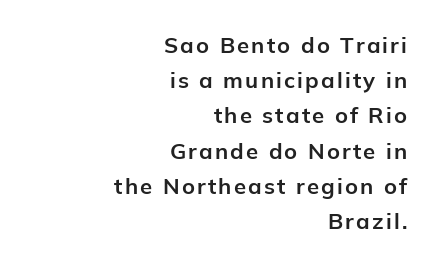
Q: Is the text bold? A: Yes.
Q: Is the text italic (slanted)? A: No, it is upright.
Q: Is the text underlined? A: No.
Q: How is the paragraph aligned? A: Right-aligned.
Q: Is the spacing between lines tight, normal or loose? A: Normal.
